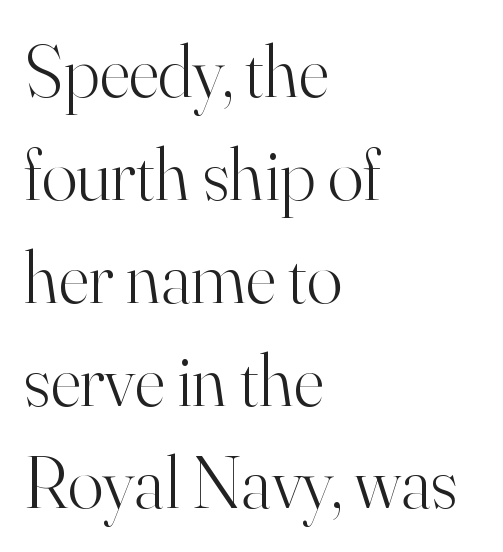
Honestly, the letter spacing is just normal — you wouldn't notice it. Upright lettering throughout. The characters are drawn with everyday or finer stroke widths. These lines stack with their left ends in a neat column. Old-style or modern, the face here clearly has serifs. Unmarked baselines from the first word to the last.
